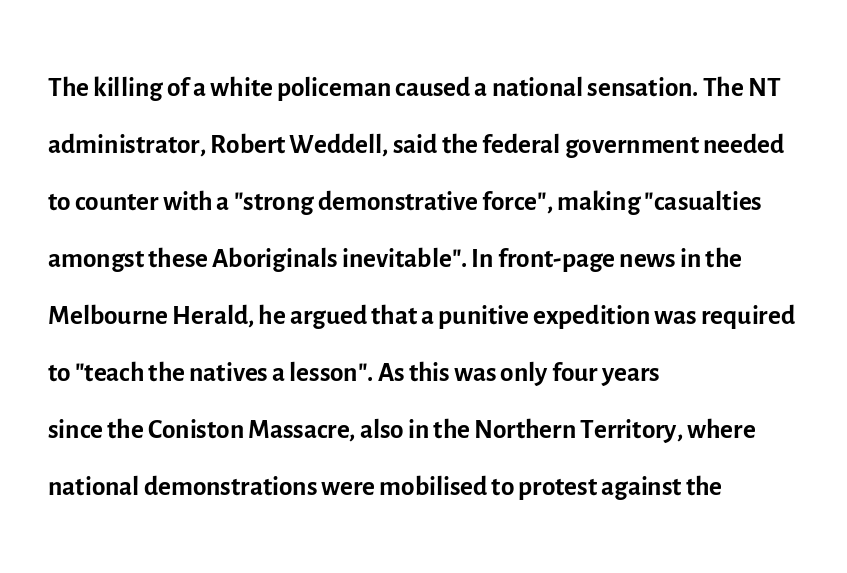
Q: Is the text bold? A: No.
Q: Is the text italic (slanted)? A: No, it is upright.
Q: Is the typeface a serif or a sans-serif typeface? A: Sans-serif.
Q: Is the text underlined? A: No.
Q: How is the paragraph aligned? A: Left-aligned.
Q: Is the spacing between letters normal or unusually wide? A: Normal.
Q: Is the spacing between lines tight, normal or loose? A: Normal.
Q: Width (condensed, normal, or wide)? A: Normal.
Q: x-height? A: Medium.
Q: Monospaced? A: No.
